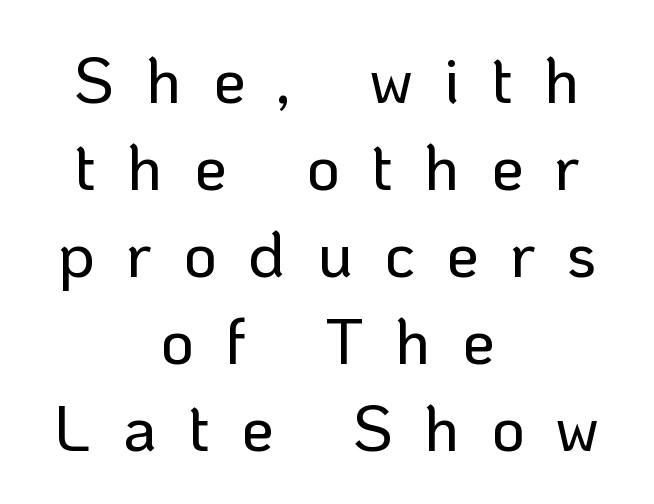
{"serif": "no", "italic": "no", "width": "normal", "stroke_contrast": "low", "x_height": "medium", "monospaced": "no", "underline": "no", "align": "center", "line_spacing": "normal", "line_spacing_ratio": 1.34, "letter_spacing": "wide", "letter_spacing_em": 0.48, "glyph_px": 65}
